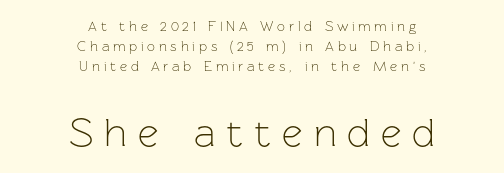
The passage shown is typed in a proportional face where columns would drift. The area under the type is left untouched. Letterform terminals end flat and unadorned throughout the passage. If you squint, the bottom block still reads clearly — it's the larger of the two.
